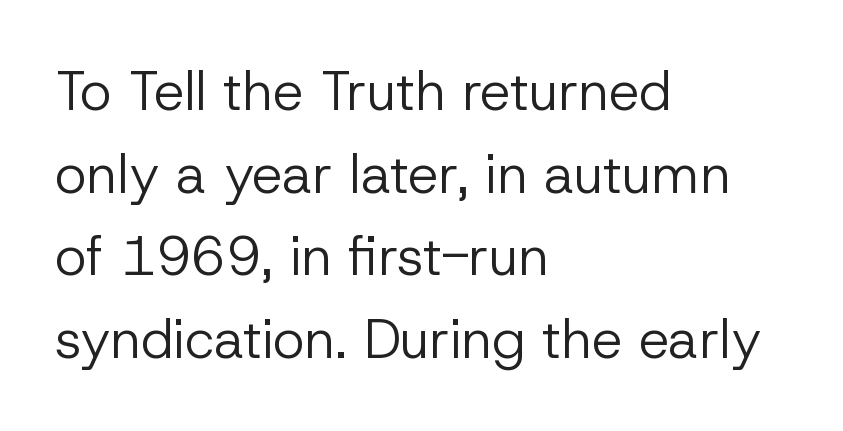
The image shows 54 px regular-weight sans-serif type, upright; set left-aligned, normal line spacing (1.53x), normal letter spacing, not underlined; low stroke contrast and a medium x-height.
